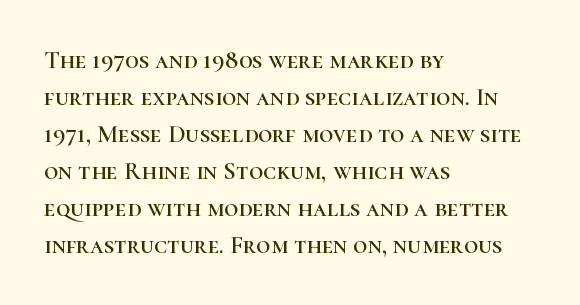
The space beneath each line is pristine and unruled. Compared with typical paragraphs, the rows here are spaced about the same. Notice how the passage keeps a crisp vertical edge on the left only. Short note: letters normally spaced.
